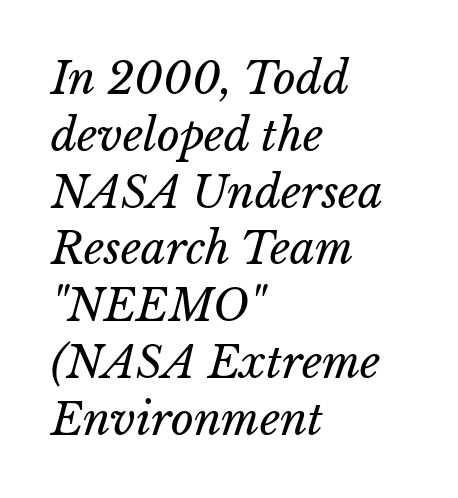
{"italic": "yes", "lean": "right", "slant_degrees": 15, "bold": "no", "weight": "regular", "width": "normal", "stroke_contrast": "low", "x_height": "medium", "monospaced": "no", "underline": "no", "align": "left", "line_spacing": "normal", "line_spacing_ratio": 1.29, "letter_spacing": "normal", "letter_spacing_em": 0.0, "glyph_px": 44}
